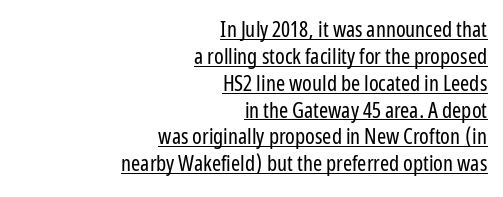
{"italic": "no", "bold": "no", "underline": "yes", "align": "right", "line_spacing_ratio": 1.22, "letter_spacing": "normal", "letter_spacing_em": 0.0, "glyph_px": 22}
